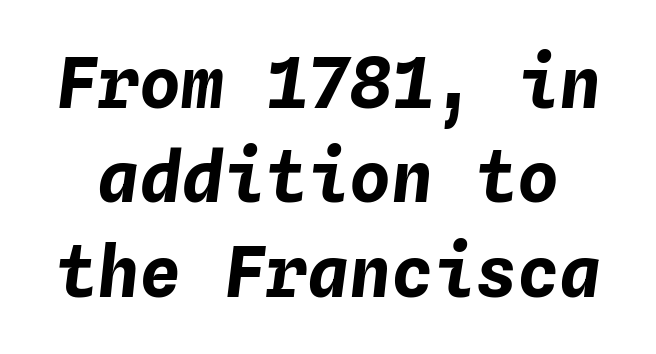
Fixed-width glyphs throughout — classic coding-font behaviour. How are the letters spaced? Ordinarily, with no added tracking. Clear beneath every line of the passage. Style check: oblique. Quick note: interline space is typical. Typesetter's note: full bold, strokes at maximum text heaviness.
